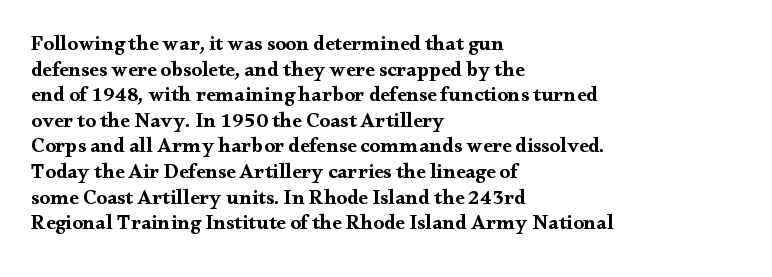
The image shows 21 px bold type, upright; set left-aligned, line spacing 1.22x, normal letter spacing, not underlined.
